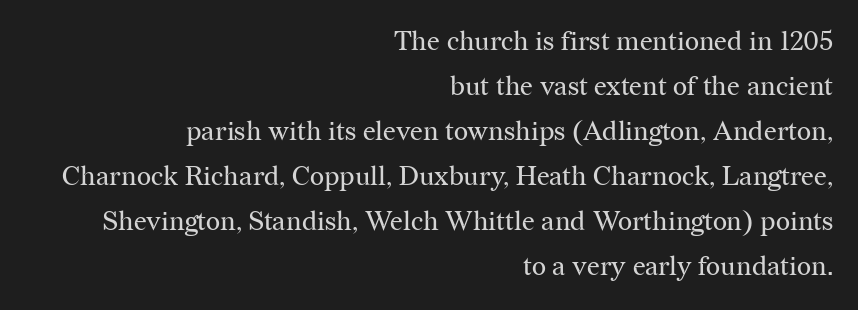
{"italic": "no", "bold": "no", "underline": "no", "align": "right", "line_spacing": "normal", "line_spacing_ratio": 1.67, "letter_spacing": "normal", "letter_spacing_em": 0.0, "glyph_px": 27}
